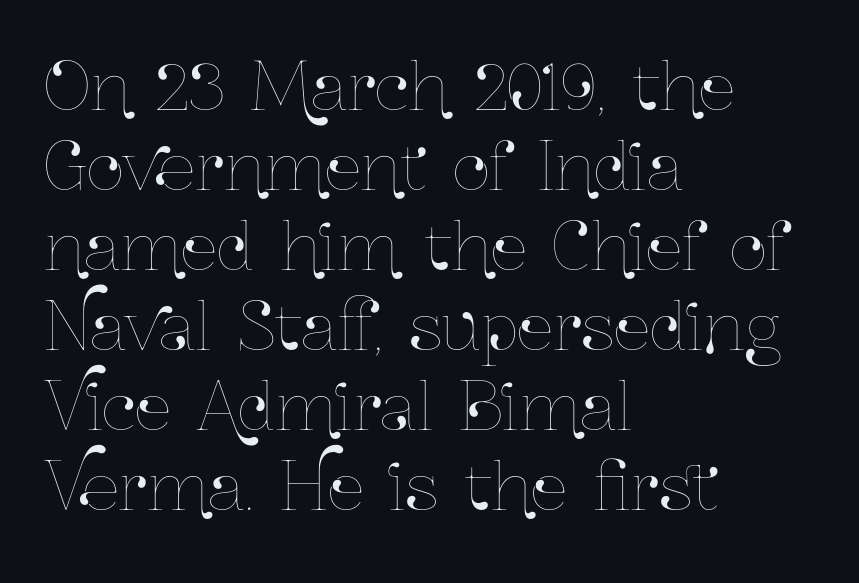
The image shows 65 px condensed type, upright; set left-aligned, line spacing 1.23x, normal letter spacing, not underlined; low stroke contrast and a medium x-height.
